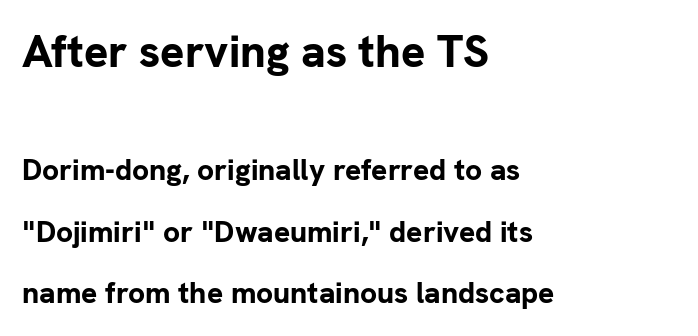
The setting favours the left margin, as ordinary paragraphs usually do. The font's upright variant was chosen for this text. The gap between lines stays unmarked. Note the varied advance widths — an 'i' is clearly narrower than an 'm'.
